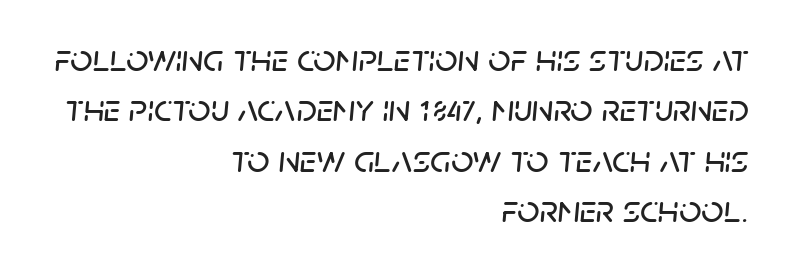
{"italic": "yes", "lean": "right", "slant_degrees": 5, "width": "normal", "stroke_contrast": "low", "x_height": "large", "monospaced": "no", "underline": "no", "align": "right", "line_spacing": "normal", "line_spacing_ratio": 1.29, "letter_spacing": "normal", "letter_spacing_em": 0.0, "glyph_px": 39}
